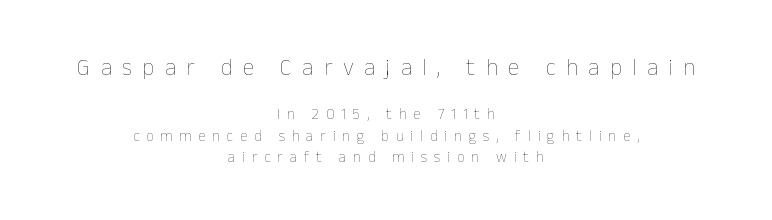
Clear beneath every line of the passage. A quiet, ordinary-to-light weight characterises the typeface. You could only call the tracking loose — the letters float apart. The rag falls on both sides of this text block equally.
